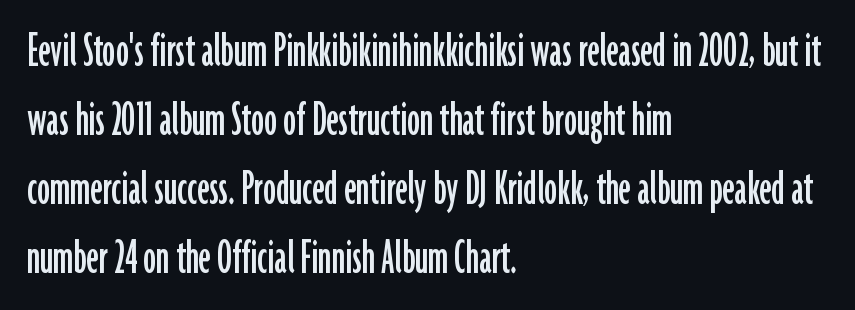
The image shows 52 px condensed sans-serif type, upright; set left-aligned, normal line spacing (1.33x), normal letter spacing, not underlined; low stroke contrast and a medium x-height.
